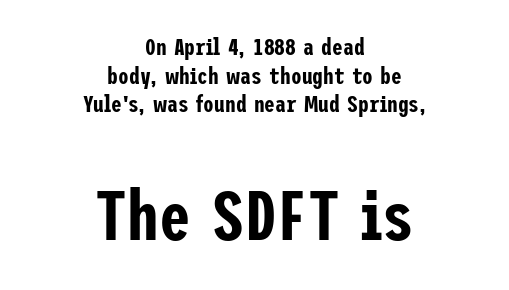
{"serif": "no", "italic": "no", "width": "condensed", "stroke_contrast": "low", "x_height": "medium", "underline": "no", "align": "center", "line_spacing_ratio": 1.19, "letter_spacing": "normal", "letter_spacing_em": 0.0, "larger_block": "second", "size_ratio": 2.96, "glyph_px": 71}
